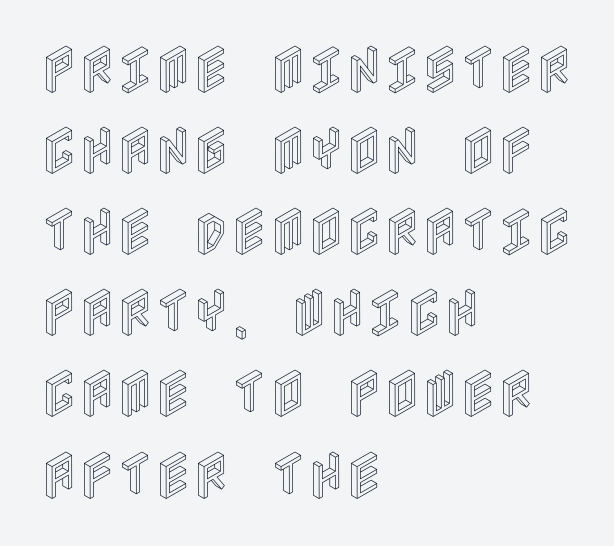
Q: Is the text italic (slanted)? A: No, it is upright.
Q: Is the text underlined? A: No.
Q: How is the paragraph aligned? A: Left-aligned.
Q: Is the spacing between letters normal or unusually wide? A: Normal.
Q: Is the spacing between lines tight, normal or loose? A: Normal.
Q: Width (condensed, normal, or wide)? A: Condensed.
Q: x-height? A: Large.
